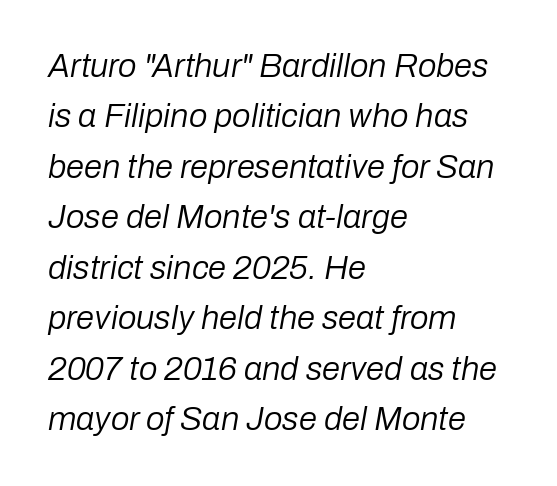
The image shows 33 px regular-weight type, italic (leaning right); set left-aligned, normal line spacing (1.53x), normal letter spacing, not underlined; low stroke contrast and a medium x-height.
